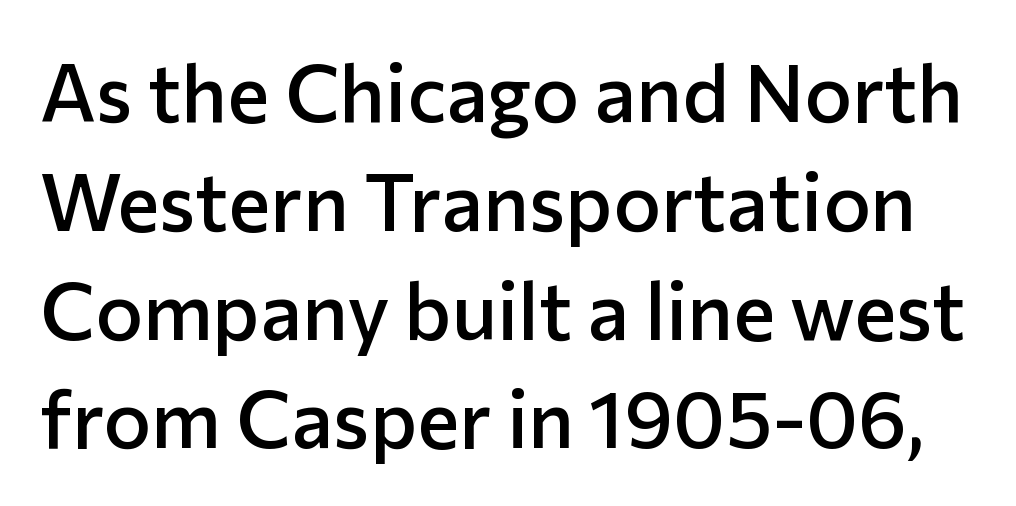
Q: Is the text bold? A: Semi-bold.
Q: Is the text italic (slanted)? A: No, it is upright.
Q: Is the typeface a serif or a sans-serif typeface? A: Sans-serif.
Q: Is the text underlined? A: No.
Q: Is the spacing between letters normal or unusually wide? A: Normal.
Q: Is the spacing between lines tight, normal or loose? A: Normal.
Q: Width (condensed, normal, or wide)? A: Normal.
Q: Stroke contrast? A: Low.
Q: x-height? A: Medium.
Q: Monospaced? A: No.
